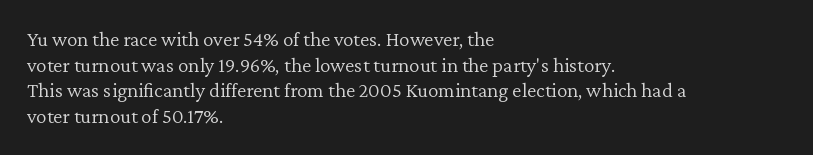
Q: Is the text bold? A: No.
Q: Is the text italic (slanted)? A: No, it is upright.
Q: Is the text underlined? A: No.
Q: How is the paragraph aligned? A: Left-aligned.
Q: Is the spacing between letters normal or unusually wide? A: Normal.
